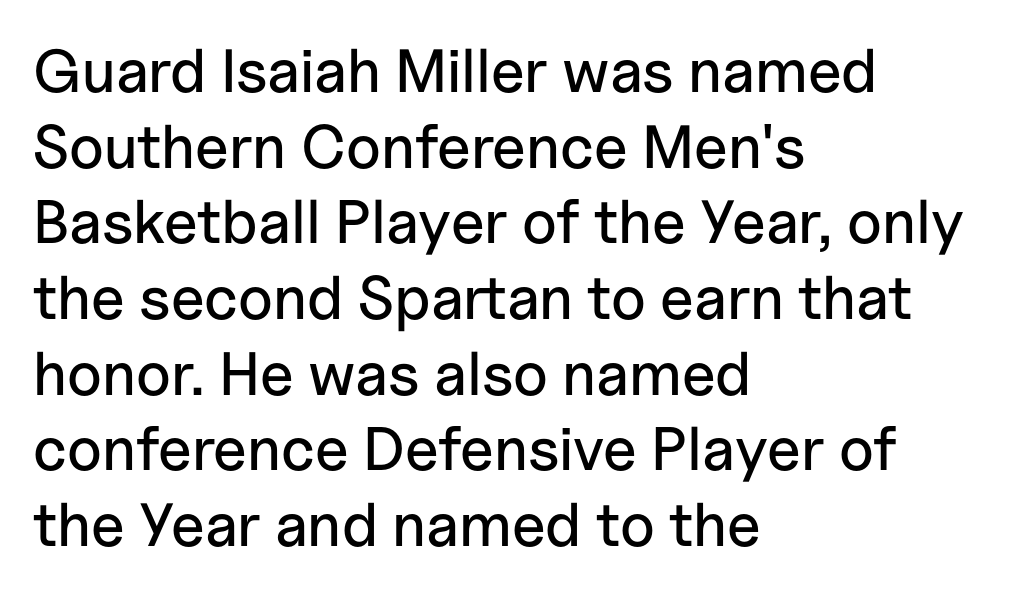
The image shows 61 px sans-serif type, upright; set left-aligned, line spacing 1.24x, normal letter spacing, not underlined; low stroke contrast and a medium x-height.
